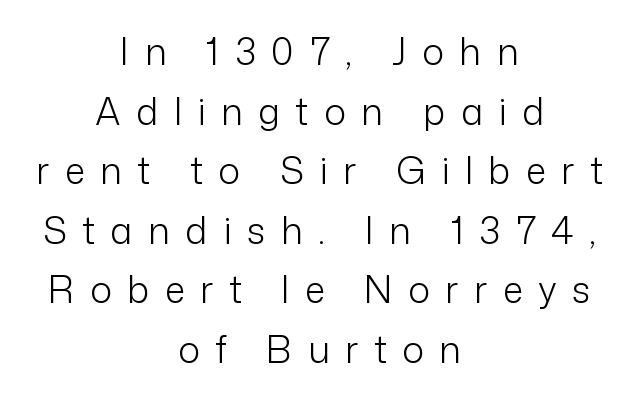
The passage shown is typed in a proportional face where columns would drift. Are there feet on the stems? There aren't — it's a sans. Glance below the letters and you will spot only blank space. Students, observe: this is what conventionally led text looks like. Weight class: somewhere from thin through regular.
